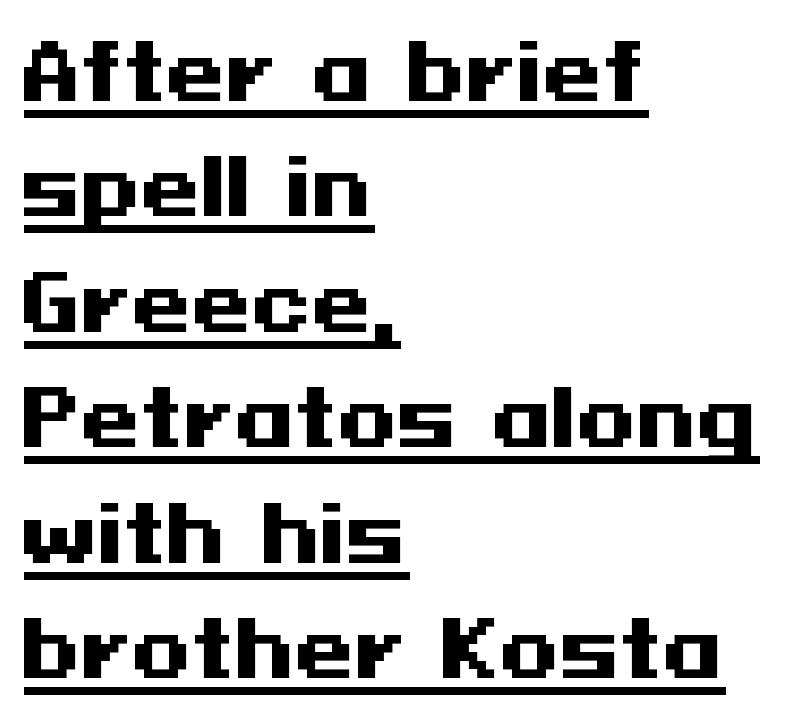
The image shows 77 px heavy, wide sans-serif type, upright; set left-aligned, normal line spacing (1.5x), normal letter spacing, underlined; medium stroke contrast and a medium x-height.
